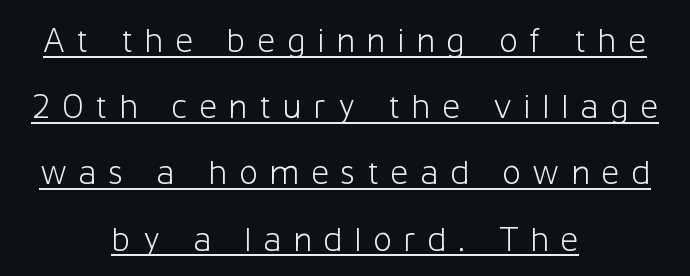
The passage shown is typed in a proportional face where columns would drift. Spacing between characters has been opened up far beyond the box default. Characters remain perfectly vertical along every line. Stroke thickness stays within the range of a standard reading face or lighter.
